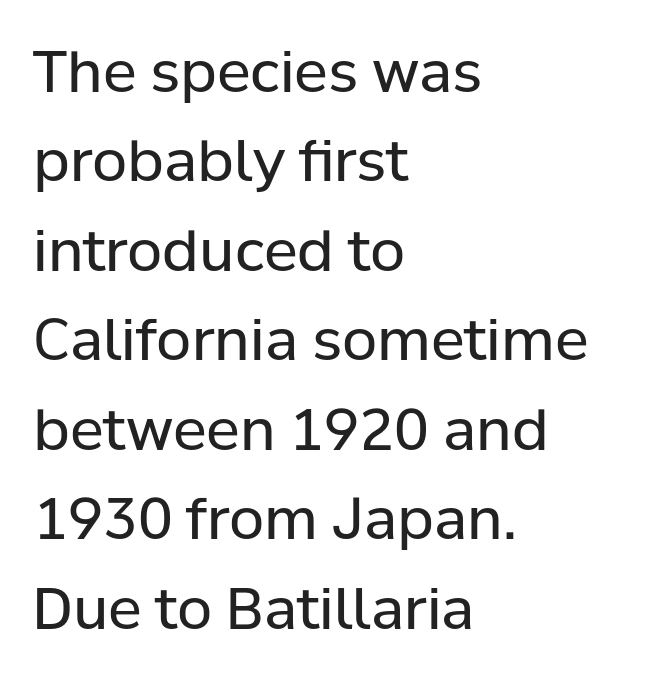
Q: Is the text bold? A: No.
Q: Is the text italic (slanted)? A: No, it is upright.
Q: Is the typeface a serif or a sans-serif typeface? A: Sans-serif.
Q: Is the text underlined? A: No.
Q: How is the paragraph aligned? A: Left-aligned.
Q: Is the spacing between letters normal or unusually wide? A: Normal.
Q: Is the spacing between lines tight, normal or loose? A: Normal.
Q: Width (condensed, normal, or wide)? A: Normal.
Q: Stroke contrast? A: Low.
Q: x-height? A: Medium.
Q: Monospaced? A: No.
